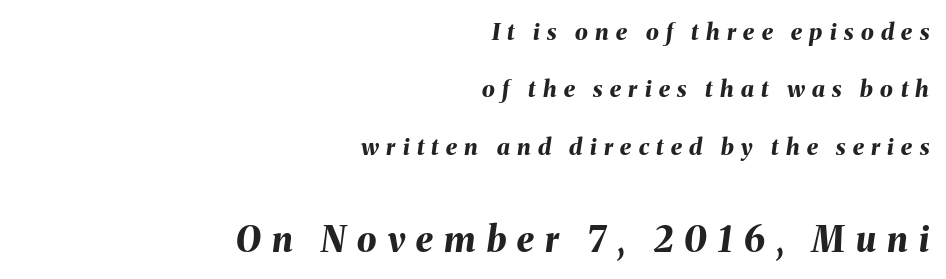
Q: Is the text bold? A: Yes.
Q: Is the text italic (slanted)? A: Yes, it leans right by about 8 degrees.
Q: Is the text underlined? A: No.
Q: How is the paragraph aligned? A: Right-aligned.
Q: Is the spacing between letters normal or unusually wide? A: Unusually wide.
Q: Is the spacing between lines tight, normal or loose? A: Loose.
Q: Which block of text is set in a larger size, the first (top) or the second (bottom)? A: The second (bottom) one.
Q: Width (condensed, normal, or wide)? A: Normal.
Q: Stroke contrast? A: Medium.
Q: x-height? A: Medium.
Q: Monospaced? A: No.
